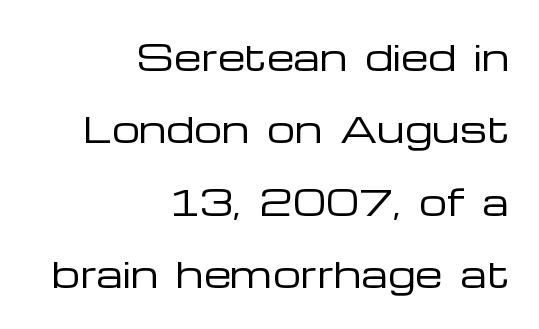
The image shows 35 px regular-weight, wide sans-serif type, upright; set right-aligned, loose line spacing (2.07x), normal letter spacing, not underlined; low stroke contrast and a medium x-height.
